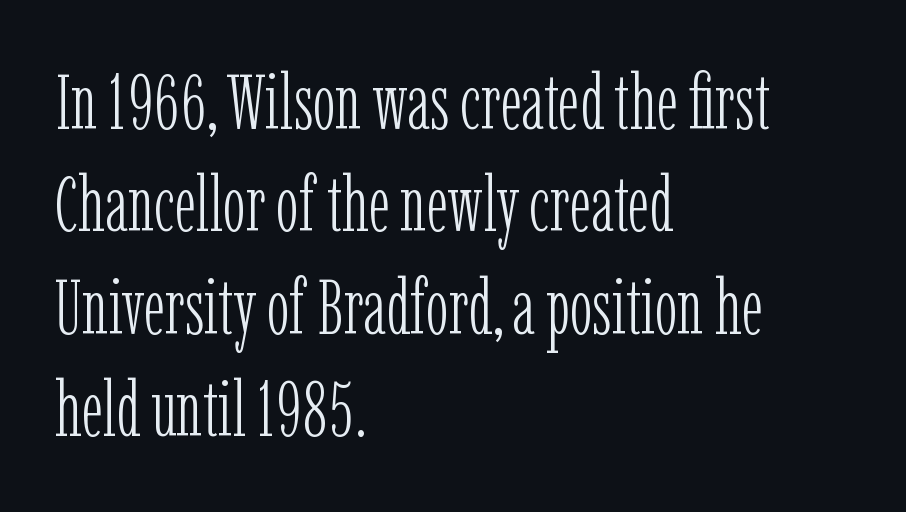
{"serif": "yes", "italic": "no", "bold": "no", "weight": "light", "width": "condensed", "stroke_contrast": "low", "x_height": "medium", "monospaced": "no", "underline": "no", "align": "left", "line_spacing": "normal", "line_spacing_ratio": 1.33, "letter_spacing": "normal", "letter_spacing_em": 0.0, "glyph_px": 77}
